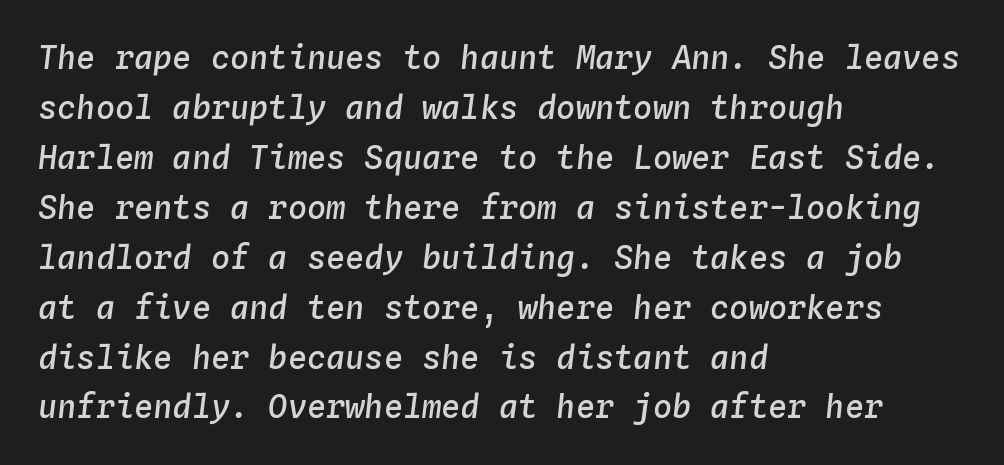
The line-height multiplier appears to be the usual default. The glyphs are unaccompanied by any horizontal stroke below them. Short note: letters normally spaced. Note the uniform advance width — an 'i' takes as much space as an 'm'.
